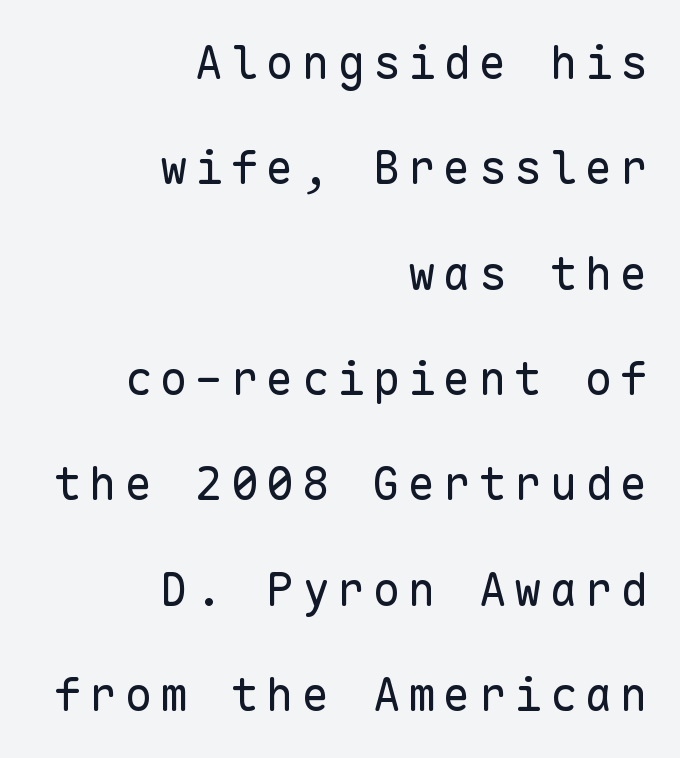
Is there much room between lines? Yes — plenty of vertical air separates them. Italic: no, the glyphs are upright roman. Is this a fixed-width face? Yes — each glyph sits in an identical cell. Casual observation: everything's shoved over to the right. Stroke thickness stays within the range of a standard reading face or lighter. The characters display no serif detailing; their extremities are plain.
